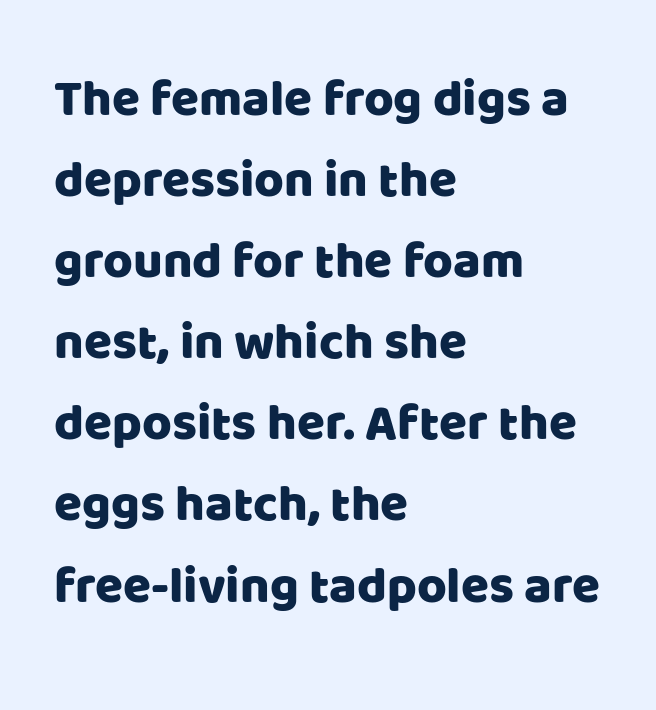
{"serif": "no", "italic": "no", "width": "normal", "stroke_contrast": "low", "x_height": "large", "monospaced": "no", "underline": "no", "align": "left", "line_spacing": "normal", "line_spacing_ratio": 1.59, "letter_spacing": "normal", "letter_spacing_em": 0.0, "glyph_px": 51}
